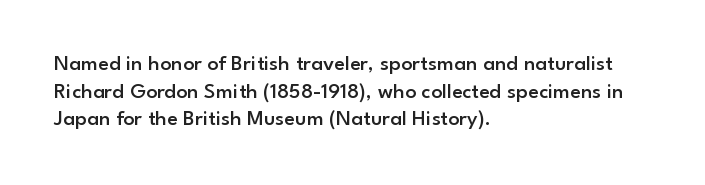
You can tell it's not italic because the verticals are truly vertical. Underlining? Definitely not there. Teacher's note: observe the even left margin — that is flush-left alignment. On the weight axis this lands at semibold, roughly 600.
